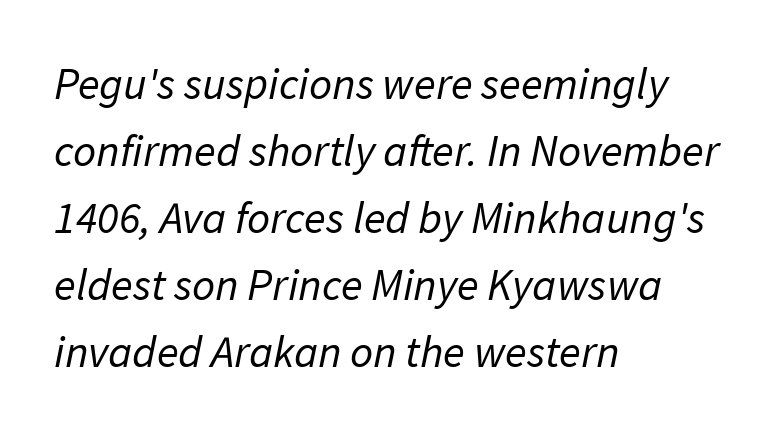
{"serif": "no", "bold": "no", "weight": "regular", "width": "normal", "stroke_contrast": "low", "x_height": "medium", "monospaced": "no", "underline": "no", "align": "left", "line_spacing": "normal", "line_spacing_ratio": 1.49, "letter_spacing": "normal", "letter_spacing_em": 0.0, "glyph_px": 45}
